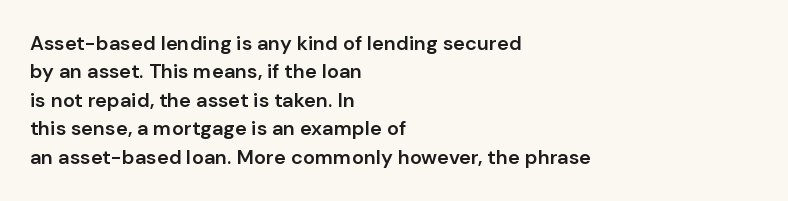
The strokes are fattened partway — semibold, not bold. The typesetter chose a ragged-right arrangement here. The letters sit at their default tracking, neither squeezed nor spread. If you measured baseline to baseline, you'd find a middling distance. The font's upright variant was chosen for this text.
